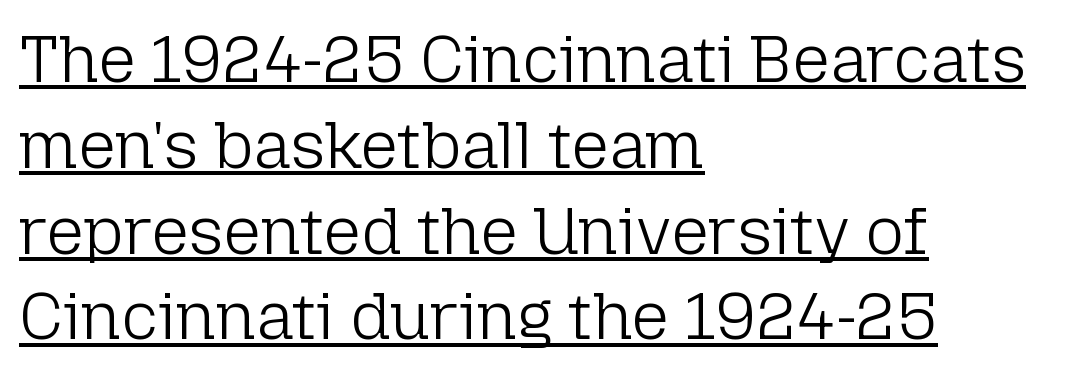
Q: Is the text bold? A: No.
Q: Is the text italic (slanted)? A: No, it is upright.
Q: Is the typeface a serif or a sans-serif typeface? A: Sans-serif.
Q: Is the text underlined? A: Yes.
Q: How is the paragraph aligned? A: Left-aligned.
Q: Is the spacing between letters normal or unusually wide? A: Normal.
Q: Is the spacing between lines tight, normal or loose? A: Normal.
Q: Width (condensed, normal, or wide)? A: Normal.
Q: Stroke contrast? A: Low.
Q: x-height? A: Medium.
Q: Monospaced? A: No.
